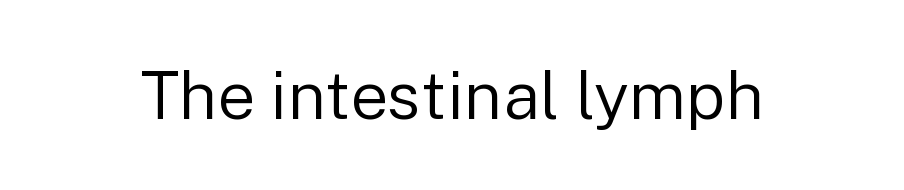
The image shows 67 px regular-weight sans-serif type, upright; set normal letter spacing, not underlined; low stroke contrast and a medium x-height.
